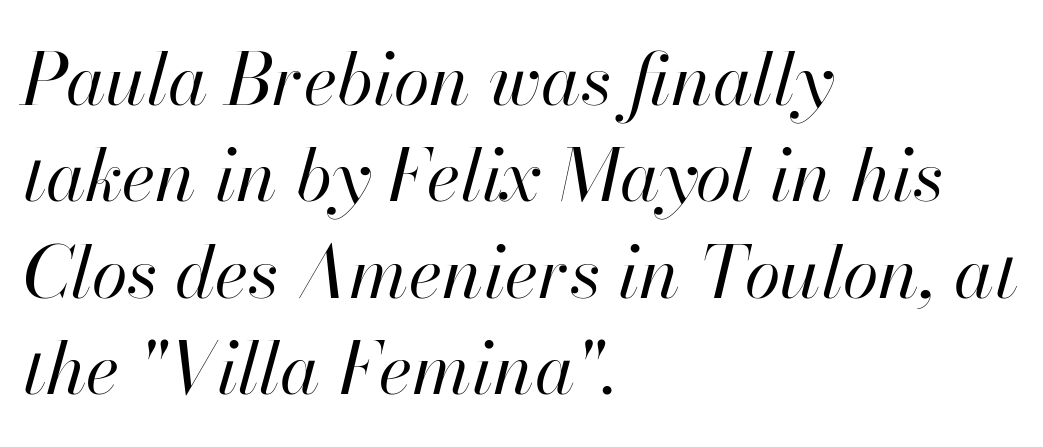
Q: Is the text bold? A: No.
Q: Is the text italic (slanted)? A: Yes, it leans right by about 13 degrees.
Q: Is the text underlined? A: No.
Q: How is the paragraph aligned? A: Left-aligned.
Q: Is the spacing between letters normal or unusually wide? A: Normal.
Q: Is the spacing between lines tight, normal or loose? A: Normal.
Q: Width (condensed, normal, or wide)? A: Normal.
Q: Stroke contrast? A: High.
Q: x-height? A: Small.
Q: Monospaced? A: No.
